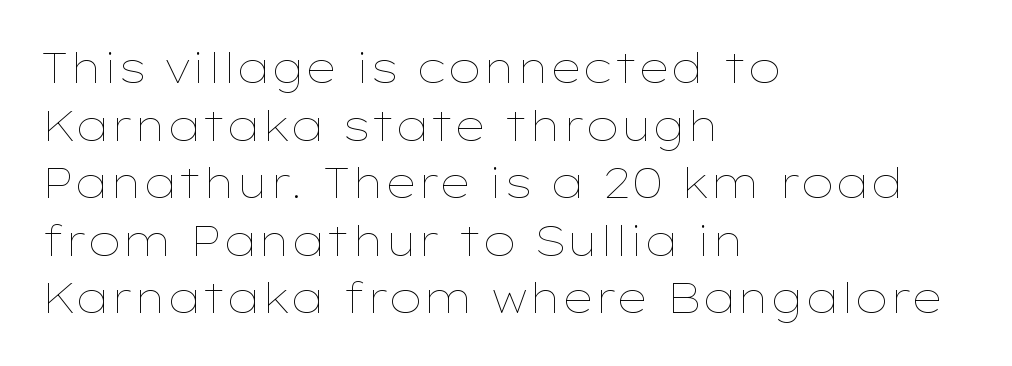
The image shows 42 px thin, wide type, upright; set left-aligned, normal line spacing (1.37x), normal letter spacing, not underlined; low stroke contrast and a medium x-height.
